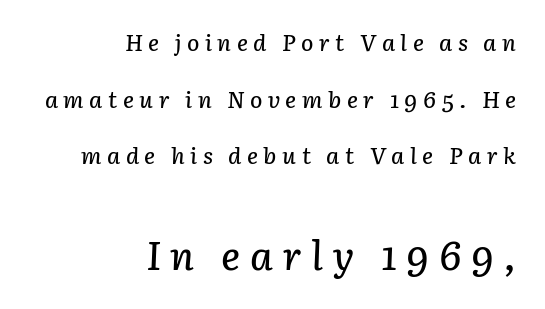
Q: Is the text italic (slanted)? A: Yes, it leans right by about 3 degrees.
Q: Is the text underlined? A: No.
Q: How is the paragraph aligned? A: Right-aligned.
Q: Is the spacing between letters normal or unusually wide? A: Unusually wide.
Q: Is the spacing between lines tight, normal or loose? A: Loose.
Q: Which block of text is set in a larger size, the first (top) or the second (bottom)? A: The second (bottom) one.
Q: Width (condensed, normal, or wide)? A: Normal.
Q: Stroke contrast? A: Low.
Q: x-height? A: Medium.
Q: Monospaced? A: No.
